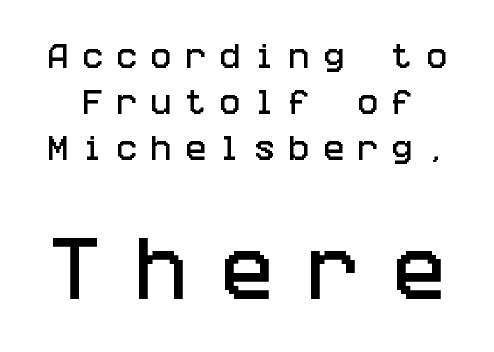
The image shows 70 px condensed sans-serif type, upright; set normal line spacing (1.64x), unusually wide letter spacing (+0.48 em), not underlined; the second (bottom) block is 2.5x larger; low stroke contrast and a large x-height.
